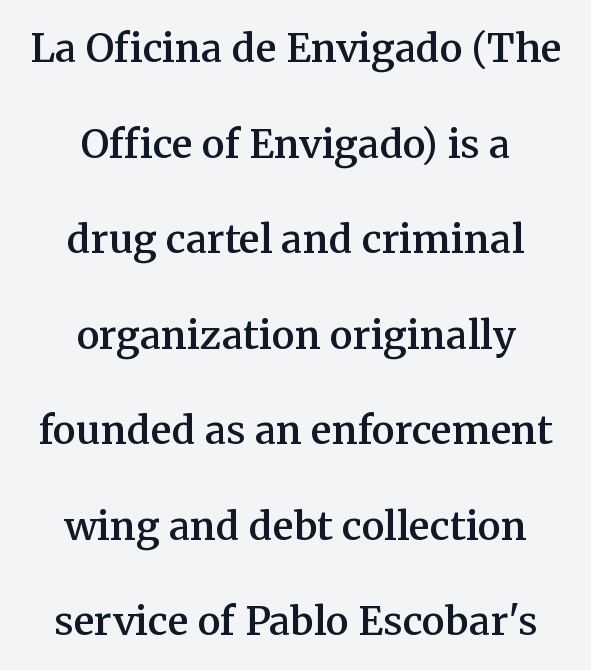
{"serif": "yes", "italic": "no", "bold": "semi", "weight": "semibold", "width": "normal", "stroke_contrast": "medium", "x_height": "medium", "monospaced": "no", "underline": "no", "align": "center", "line_spacing": "loose", "line_spacing_ratio": 2.45, "letter_spacing": "normal", "letter_spacing_em": 0.0, "glyph_px": 39}
